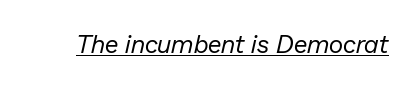
The image shows 25 px text type, italic (leaning right); set normal letter spacing, underlined.
